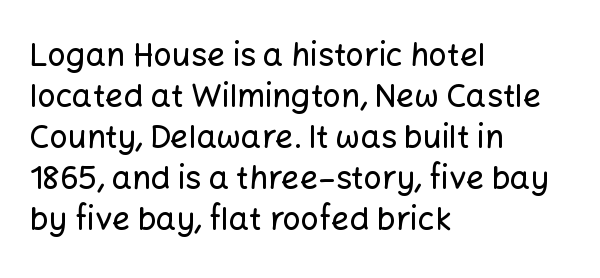
Q: Is the text italic (slanted)? A: No, it is upright.
Q: Is the typeface a serif or a sans-serif typeface? A: Sans-serif.
Q: Is the text underlined? A: No.
Q: How is the paragraph aligned? A: Left-aligned.
Q: Is the spacing between letters normal or unusually wide? A: Normal.
Q: Is the spacing between lines tight, normal or loose? A: Normal.
Q: Width (condensed, normal, or wide)? A: Normal.
Q: Stroke contrast? A: Low.
Q: x-height? A: Medium.
Q: Monospaced? A: No.
